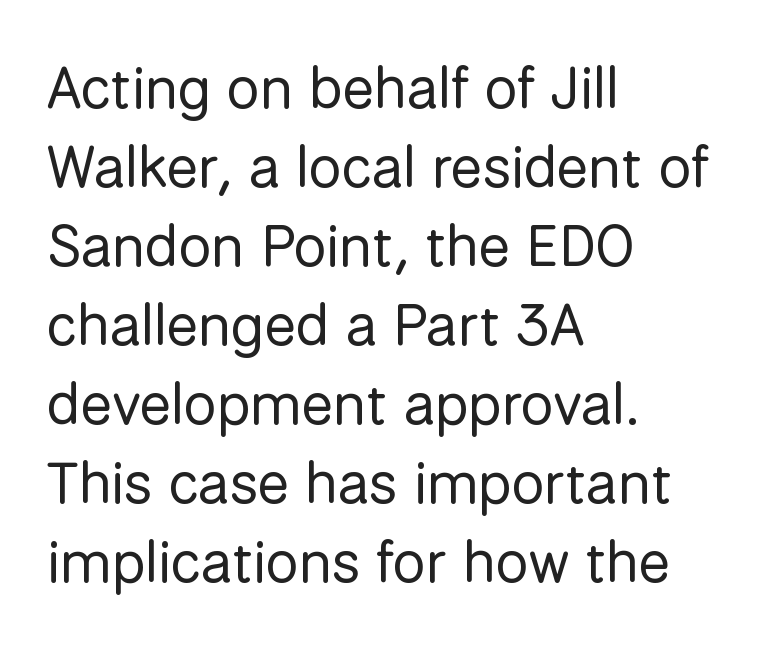
Q: Is the text bold? A: No.
Q: Is the text italic (slanted)? A: No, it is upright.
Q: Is the typeface a serif or a sans-serif typeface? A: Sans-serif.
Q: Is the text underlined? A: No.
Q: How is the paragraph aligned? A: Left-aligned.
Q: Is the spacing between letters normal or unusually wide? A: Normal.
Q: Is the spacing between lines tight, normal or loose? A: Normal.
Q: Width (condensed, normal, or wide)? A: Normal.
Q: Stroke contrast? A: Low.
Q: x-height? A: Medium.
Q: Monospaced? A: No.
